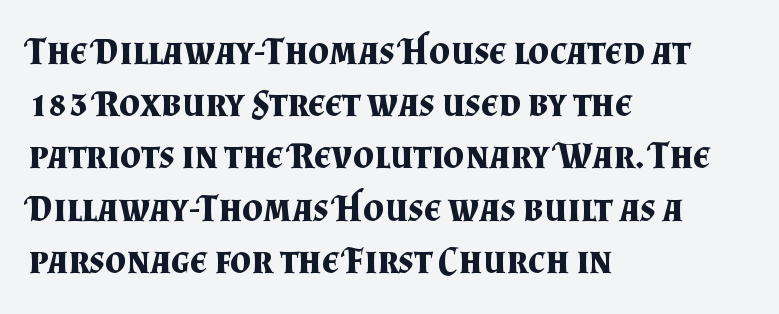
Casual observation: everything's shoved over to the left. A full-strength bold gives these letters their thick strokes. Tracking here is standard; glyphs follow each other at the usual distance. The face used here is proportionally spaced, like ordinary book or web type.
